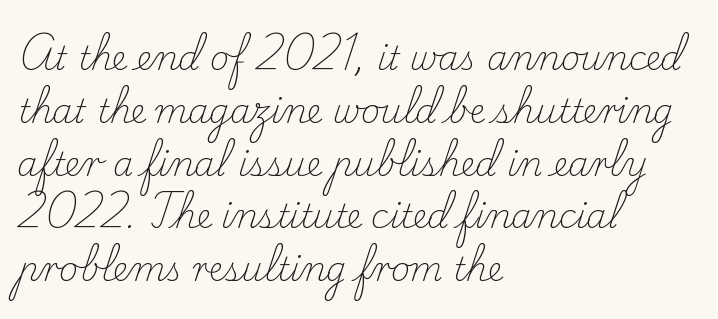
Q: Is the text bold? A: No.
Q: Is the text italic (slanted)? A: Yes.
Q: Is the typeface a serif or a sans-serif typeface? A: Serif.
Q: Is the text underlined? A: No.
Q: How is the paragraph aligned? A: Left-aligned.
Q: Is the spacing between letters normal or unusually wide? A: Normal.
Q: Is the spacing between lines tight, normal or loose? A: Normal.
Q: Width (condensed, normal, or wide)? A: Normal.
Q: Stroke contrast? A: Low.
Q: x-height? A: Small.
Q: Monospaced? A: No.
